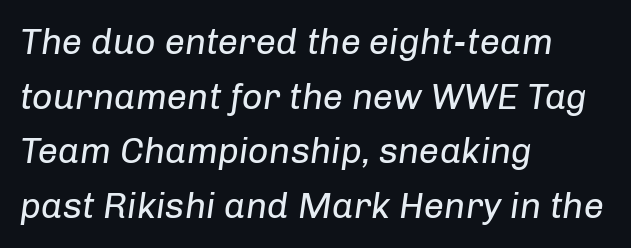
The image shows 36 px regular-weight type, italic (leaning right); set left-aligned, normal line spacing (1.52x), normal letter spacing, not underlined; low stroke contrast and a medium x-height.
